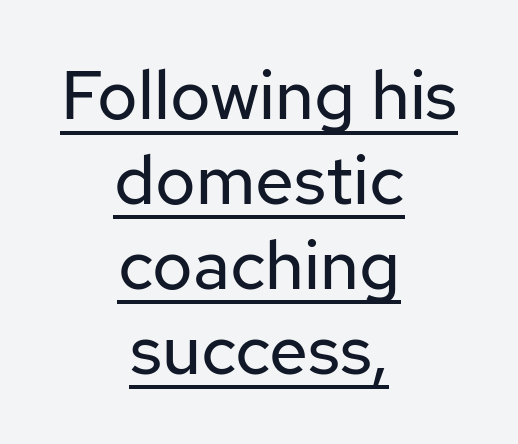
The image shows 69 px regular-weight sans-serif type, upright; set centered, line spacing 1.23x, normal letter spacing, underlined; low stroke contrast and a medium x-height.
